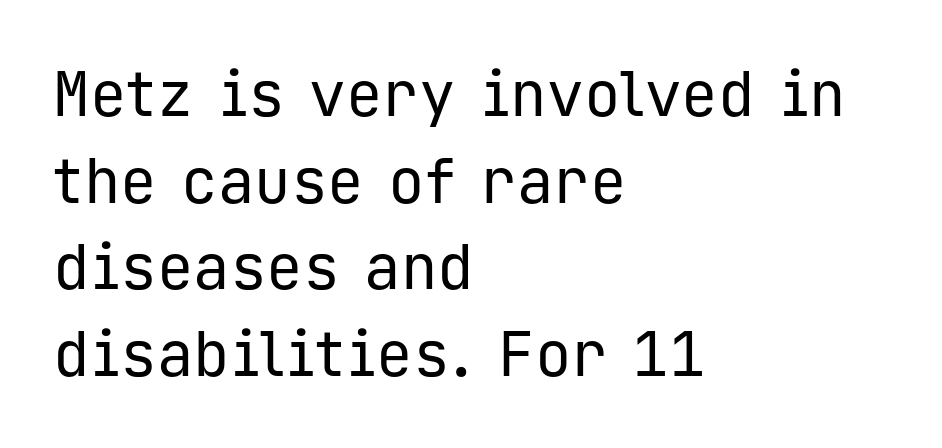
{"serif": "no", "italic": "no", "bold": "no", "weight": "regular", "width": "normal", "stroke_contrast": "low", "x_height": "medium", "monospaced": "yes", "underline": "no", "align": "left", "line_spacing": "normal", "line_spacing_ratio": 1.42, "letter_spacing": "normal", "letter_spacing_em": 0.0, "glyph_px": 61}
